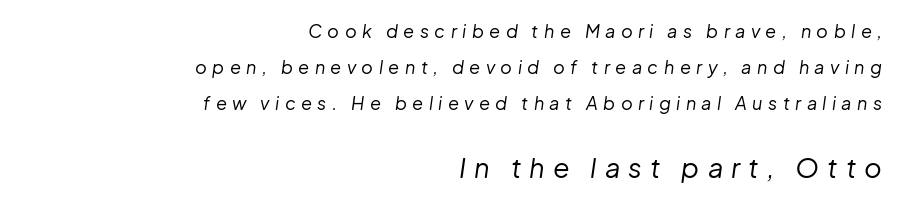
The image shows 27 px text type, italic (leaning right); set right-aligned, loose line spacing (2.0x), unusually wide letter spacing (+0.3 em), not underlined; the second (bottom) block is 1.5x larger.
